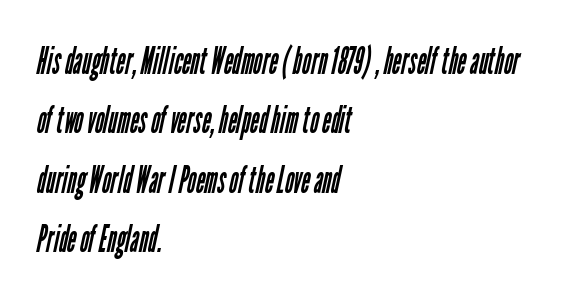
The passage shown is not underscored anywhere. No extra ink here — the face is not bold. The characters display no serif detailing; their extremities are plain. The letterforms sit shoulder to shoulder at normal distance.
